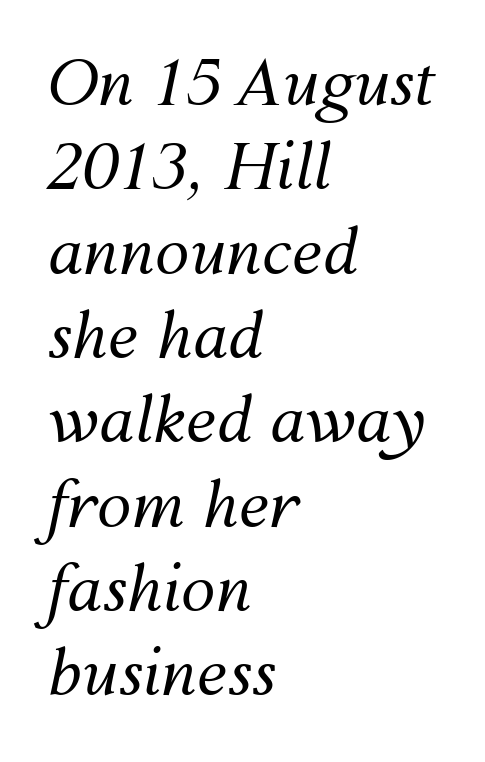
This is oblique type, the kind used for emphasis or titles. This reads as an unemphasized weight, regular at the heaviest. Underline: absent. The passage is arranged the way most books set body copy — flush left. Characters follow at the spacing the type designer built in. The passage shown is typed in a proportional face where columns would drift.
